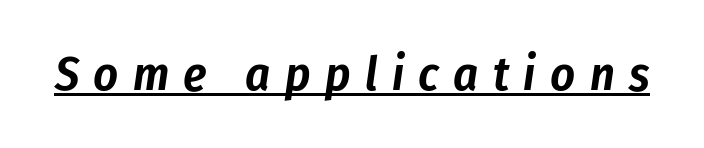
Q: Is the text italic (slanted)? A: Yes, it leans right by about 8 degrees.
Q: Is the text underlined? A: Yes.
Q: Is the spacing between letters normal or unusually wide? A: Unusually wide.
Q: Width (condensed, normal, or wide)? A: Condensed.
Q: Stroke contrast? A: Low.
Q: x-height? A: Medium.
Q: Monospaced? A: No.
